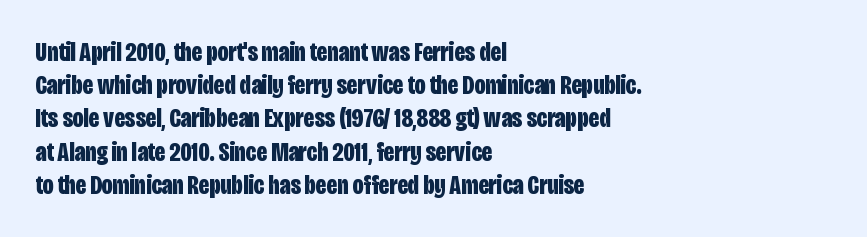
The image shows 27 px bold type, upright; set left-aligned, line spacing 1.23x, normal letter spacing, not underlined.
